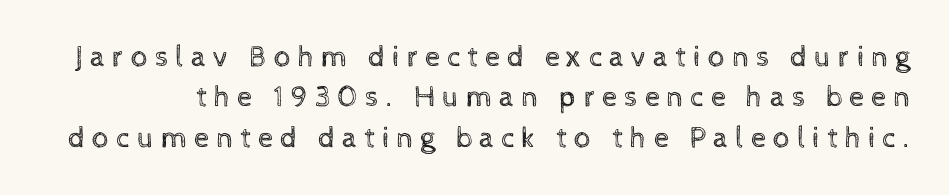
The image shows 30 px regular-weight type, upright; set normal line spacing (1.35x), unusually wide letter spacing (+0.23 em), not underlined; a medium x-height.
